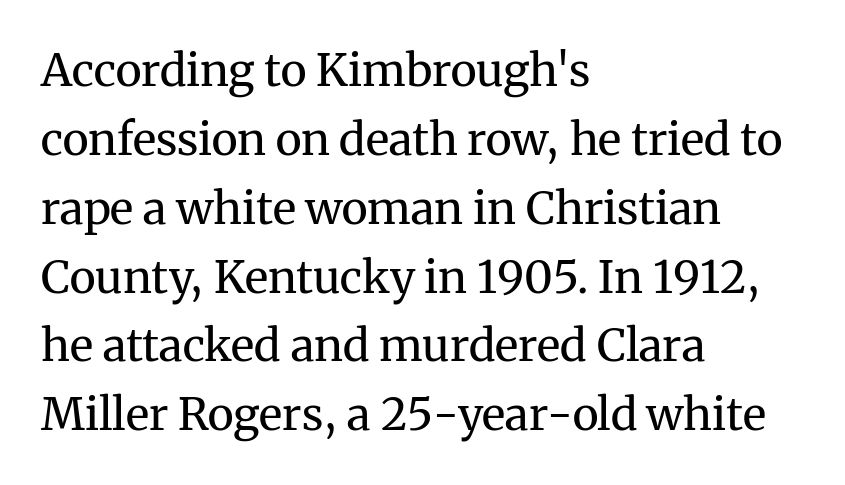
The image shows 45 px regular-weight serif type, upright; set left-aligned, normal line spacing (1.53x), normal letter spacing, not underlined; medium stroke contrast and a medium x-height.
